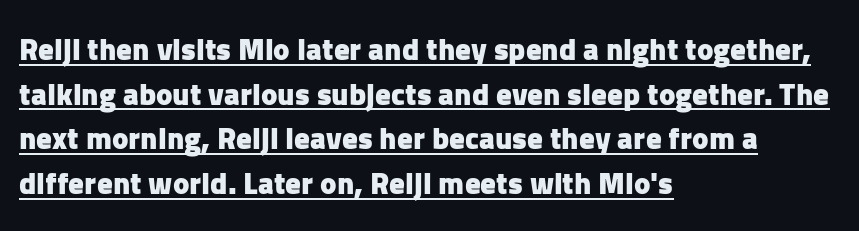
Q: Is the text bold? A: Yes.
Q: Is the text italic (slanted)? A: No, it is upright.
Q: Is the typeface a serif or a sans-serif typeface? A: Sans-serif.
Q: Is the text underlined? A: Yes.
Q: How is the paragraph aligned? A: Left-aligned.
Q: Is the spacing between letters normal or unusually wide? A: Normal.
Q: Is the spacing between lines tight, normal or loose? A: Normal.
Q: Width (condensed, normal, or wide)? A: Normal.
Q: Stroke contrast? A: Low.
Q: x-height? A: Medium.
Q: Monospaced? A: No.
